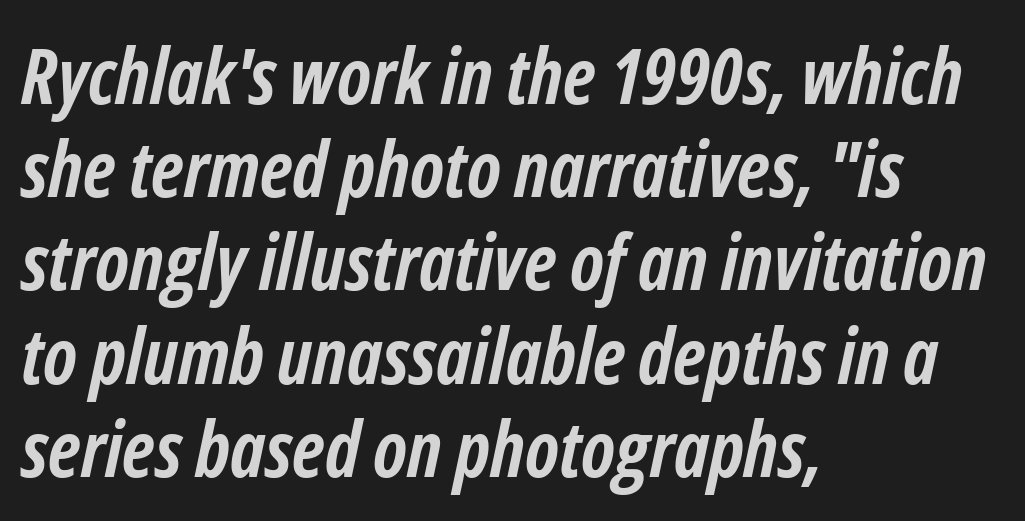
Q: Is the text bold? A: Yes.
Q: Is the text italic (slanted)? A: Yes, it leans right by about 12 degrees.
Q: Is the text underlined? A: No.
Q: How is the paragraph aligned? A: Left-aligned.
Q: Is the spacing between letters normal or unusually wide? A: Normal.
Q: Width (condensed, normal, or wide)? A: Condensed.
Q: Stroke contrast? A: Low.
Q: x-height? A: Medium.
Q: Monospaced? A: No.
